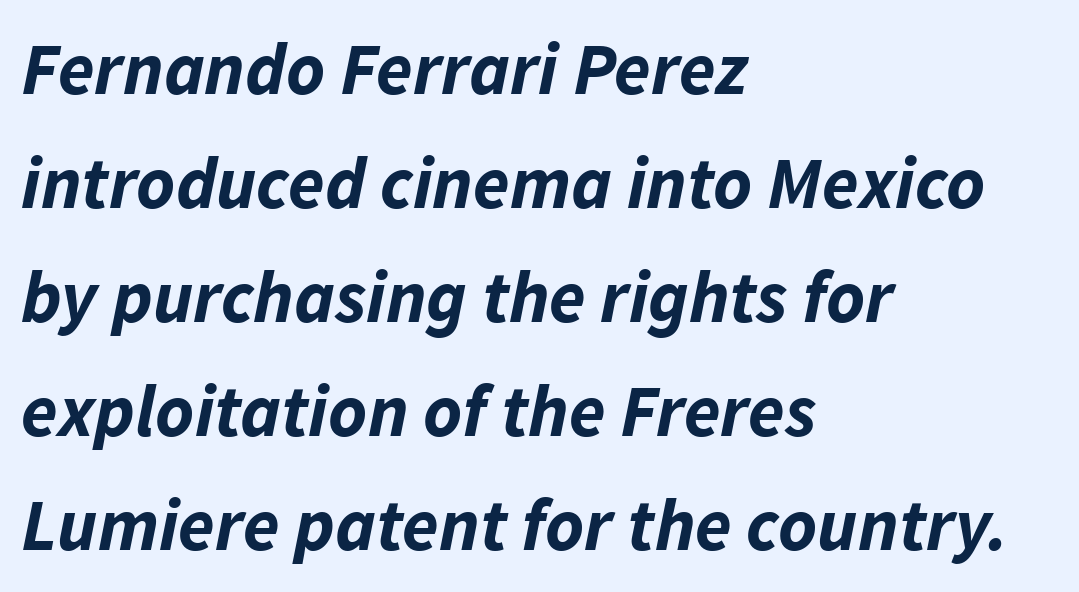
The image shows 74 px bold type, italic (leaning right); set left-aligned, normal line spacing (1.54x), normal letter spacing, not underlined; low stroke contrast and a medium x-height.
